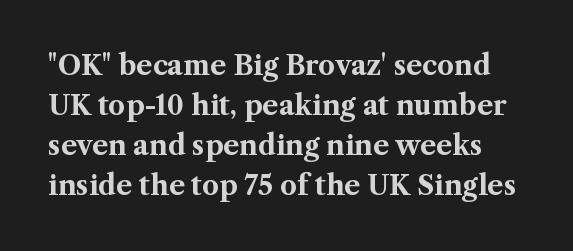
The space beneath each line is pristine and unruled. How are the letters spaced? Ordinarily, with no added tracking. Line spacing here is normal. The typesetting leans heavy: a genuine bold. Notice how the stems are strictly vertical — no italics here.
